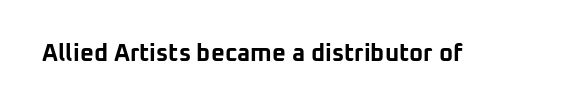
Q: Is the text bold? A: Yes.
Q: Is the text italic (slanted)? A: No, it is upright.
Q: Is the text underlined? A: No.
Q: Is the spacing between letters normal or unusually wide? A: Normal.
